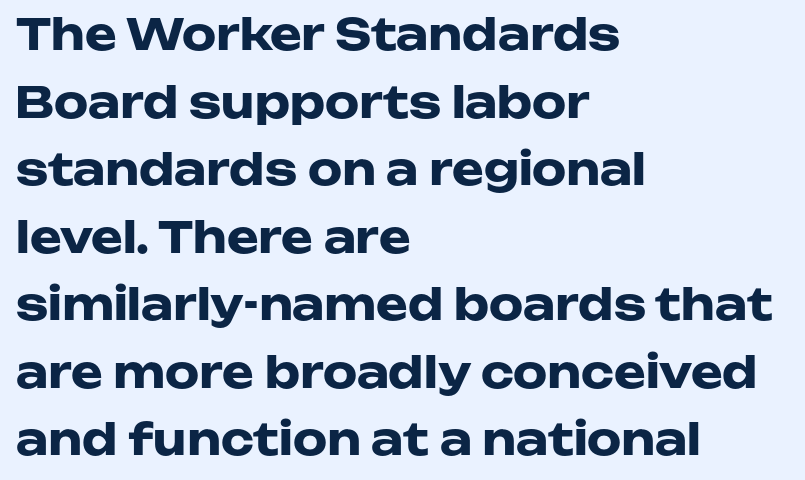
{"serif": "no", "italic": "no", "bold": "yes", "weight": "heavy", "width": "wide", "stroke_contrast": "low", "x_height": "medium", "monospaced": "no", "underline": "no", "align": "left", "line_spacing": "normal", "line_spacing_ratio": 1.57, "letter_spacing": "normal", "letter_spacing_em": 0.0, "glyph_px": 43}
